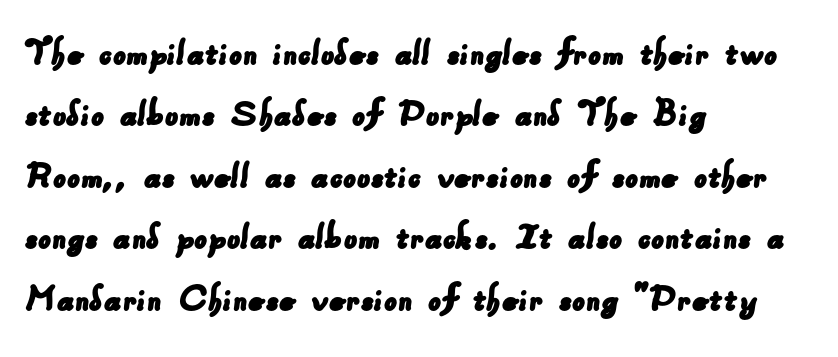
This sample keeps an unexceptional amount of space between lines. Think of a printed novel: that variable character pitch is what you see here. The type family on display is of the sans-serif kind. The paragraph has a hard left edge and a soft right edge. Tracking here is standard; glyphs follow each other at the usual distance.
